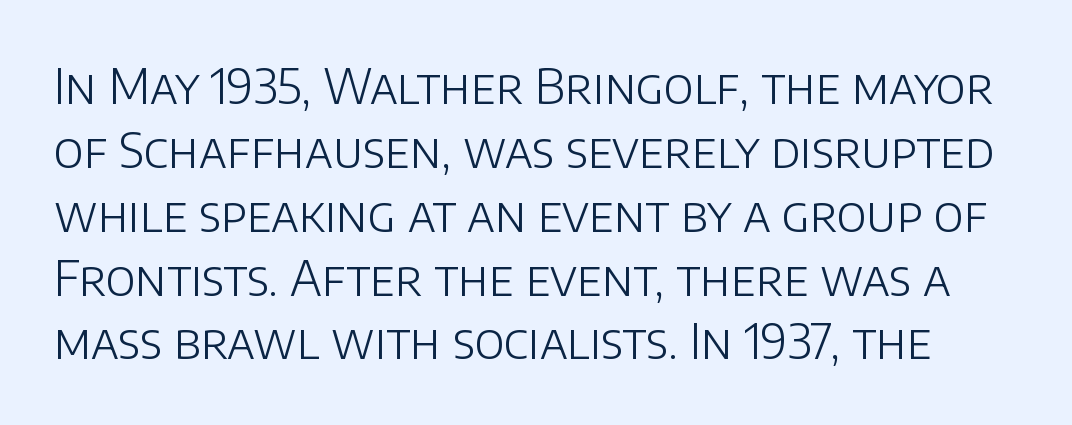
Q: Is the text bold? A: No.
Q: Is the text italic (slanted)? A: No, it is upright.
Q: Is the typeface a serif or a sans-serif typeface? A: Sans-serif.
Q: Is the text underlined? A: No.
Q: Is the spacing between letters normal or unusually wide? A: Normal.
Q: Is the spacing between lines tight, normal or loose? A: Normal.
Q: Width (condensed, normal, or wide)? A: Normal.
Q: Stroke contrast? A: Low.
Q: x-height? A: Large.
Q: Monospaced? A: No.
